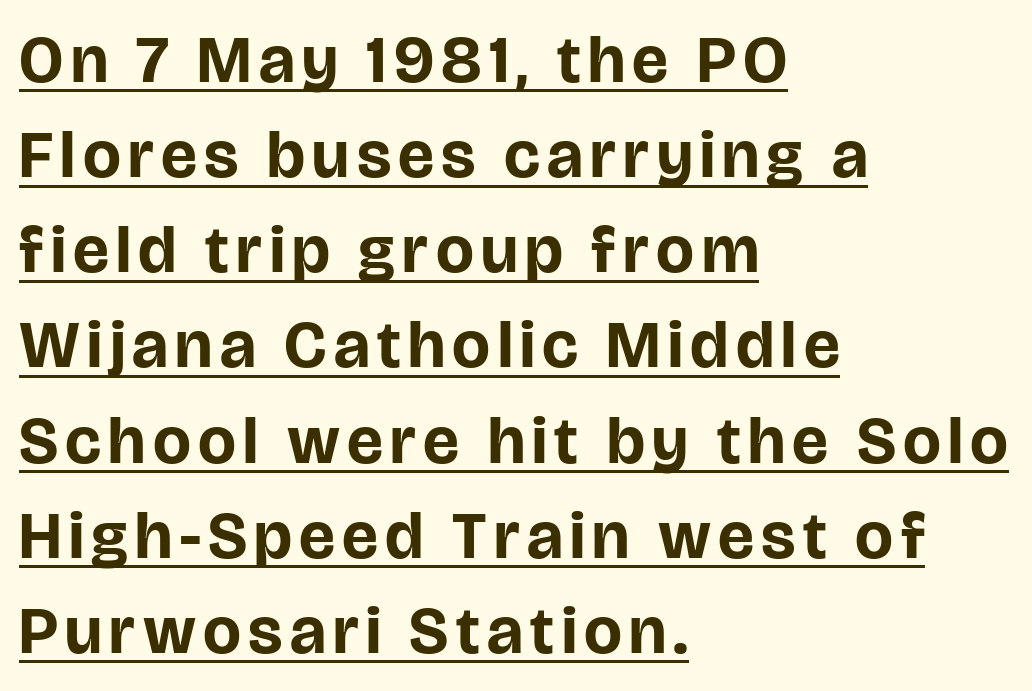
{"serif": "no", "italic": "no", "bold": "yes", "weight": "bold", "width": "normal", "stroke_contrast": "low", "x_height": "large", "monospaced": "no", "underline": "yes", "align": "left", "line_spacing": "normal", "line_spacing_ratio": 1.42, "glyph_px": 67}
